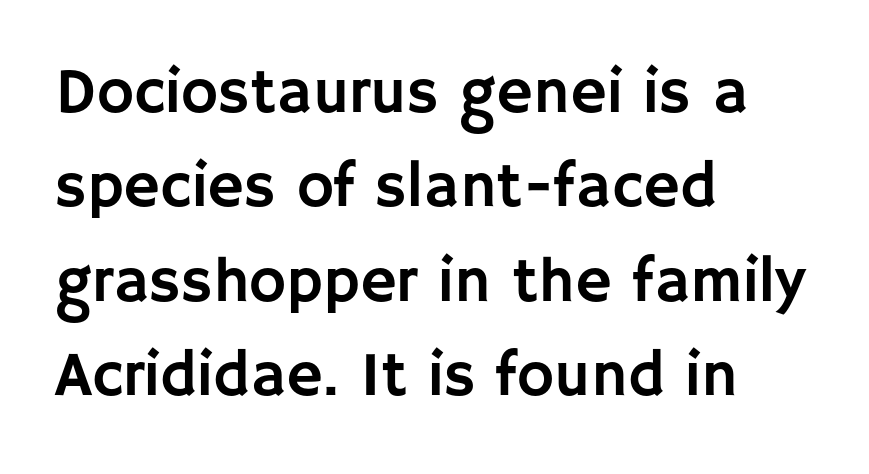
The image shows 63 px sans-serif type, upright; set left-aligned, normal line spacing (1.5x), normal letter spacing, not underlined; low stroke contrast and a large x-height.
